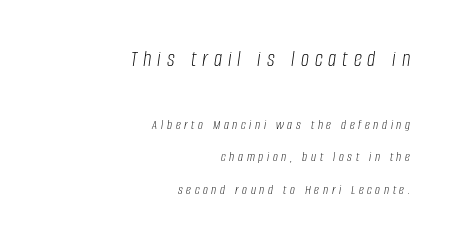
The image shows 23 px text type, italic (leaning right); set right-aligned, loose line spacing (2.3x), unusually wide letter spacing (+0.26 em), not underlined; the first (top) block is 1.64x larger.
